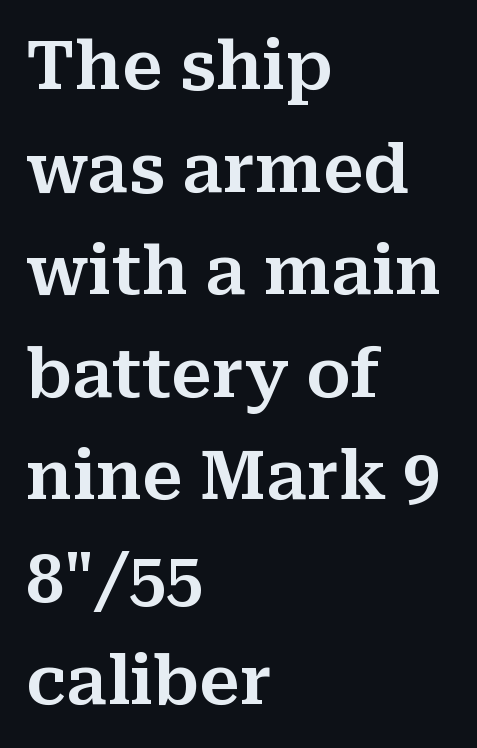
Q: Is the text italic (slanted)? A: No, it is upright.
Q: Is the typeface a serif or a sans-serif typeface? A: Serif.
Q: Is the text underlined? A: No.
Q: How is the paragraph aligned? A: Left-aligned.
Q: Is the spacing between letters normal or unusually wide? A: Normal.
Q: Is the spacing between lines tight, normal or loose? A: Normal.
Q: Width (condensed, normal, or wide)? A: Normal.
Q: Stroke contrast? A: Medium.
Q: x-height? A: Medium.
Q: Monospaced? A: No.
